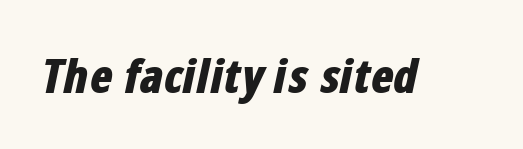
Q: Is the text bold? A: Yes.
Q: Is the text italic (slanted)? A: Yes, it leans right by about 12 degrees.
Q: Is the text underlined? A: No.
Q: Is the spacing between letters normal or unusually wide? A: Normal.
Q: Width (condensed, normal, or wide)? A: Condensed.
Q: Stroke contrast? A: Low.
Q: x-height? A: Medium.
Q: Monospaced? A: No.
